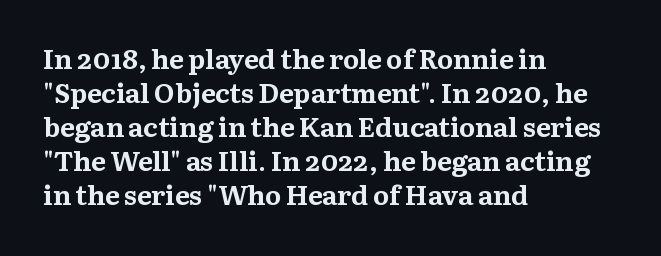
{"italic": "no", "bold": "yes", "underline": "no", "align": "left", "line_spacing": "normal", "line_spacing_ratio": 1.26, "letter_spacing": "normal", "letter_spacing_em": 0.0, "glyph_px": 27}
